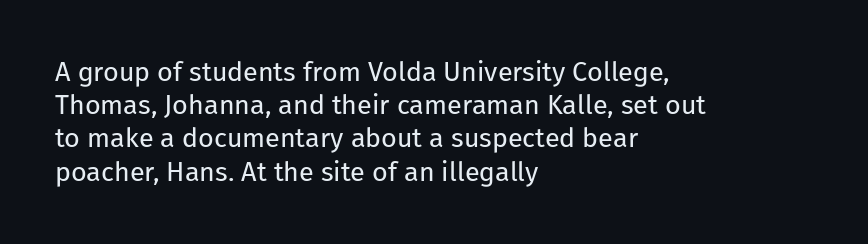
The zone under the glyphs is completely vacant. The passage is arranged the way most books set body copy — flush left. The type sits square on the baseline with zero lean. Weight: in the light-to-regular range. In terms of letterspacing, this is plain default setting.
